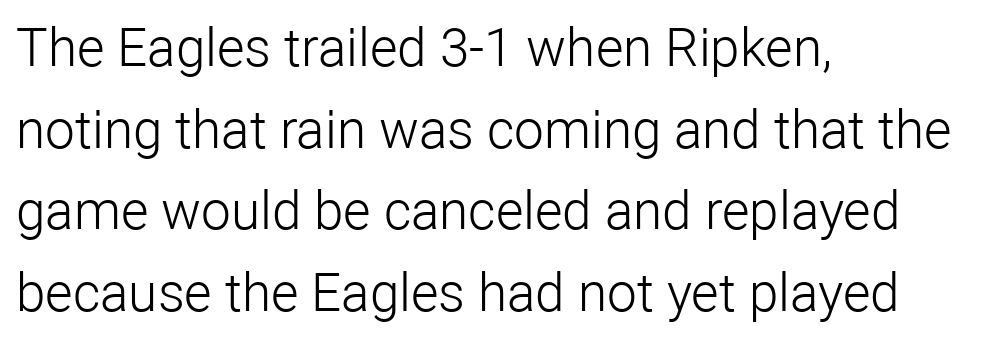
{"serif": "no", "italic": "no", "bold": "no", "weight": "light", "width": "normal", "stroke_contrast": "low", "x_height": "medium", "monospaced": "no", "underline": "no", "align": "left", "line_spacing": "normal", "line_spacing_ratio": 1.54, "letter_spacing": "normal", "letter_spacing_em": 0.0, "glyph_px": 53}
